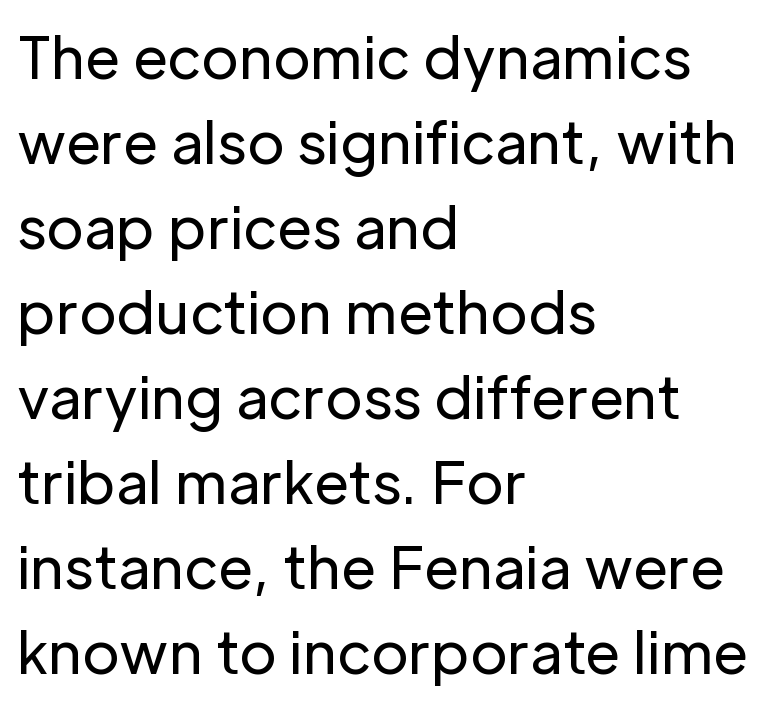
{"serif": "no", "italic": "no", "bold": "no", "weight": "regular", "width": "normal", "stroke_contrast": "low", "x_height": "medium", "monospaced": "no", "underline": "no", "align": "left", "line_spacing": "normal", "line_spacing_ratio": 1.49, "letter_spacing": "normal", "letter_spacing_em": 0.0, "glyph_px": 57}
